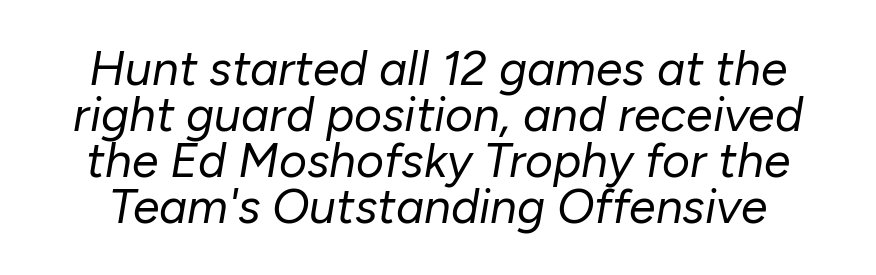
Q: Is the text bold? A: No.
Q: Is the text italic (slanted)? A: Yes, it leans right by about 10 degrees.
Q: Is the text underlined? A: No.
Q: Is the spacing between letters normal or unusually wide? A: Normal.
Q: Is the spacing between lines tight, normal or loose? A: Tight.
Q: Width (condensed, normal, or wide)? A: Normal.
Q: Stroke contrast? A: Low.
Q: x-height? A: Medium.
Q: Monospaced? A: No.
